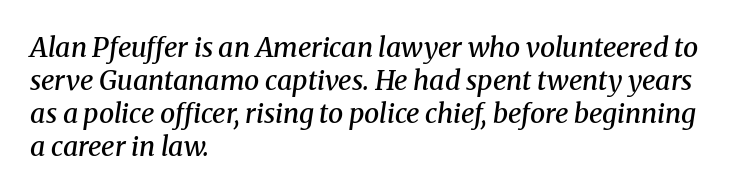
{"italic": "yes", "lean": "right", "slant_degrees": 8, "bold": "semi", "underline": "no", "align": "left", "line_spacing_ratio": 1.22, "letter_spacing": "normal", "letter_spacing_em": 0.0, "glyph_px": 27}
